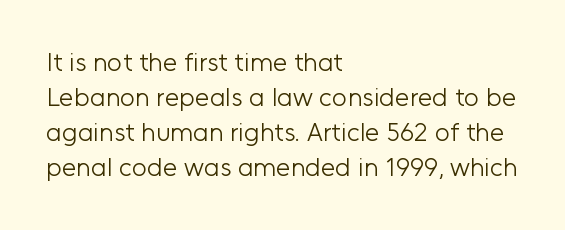
The image shows 26 px text type, upright; set left-aligned, normal line spacing (1.35x), normal letter spacing, not underlined.
